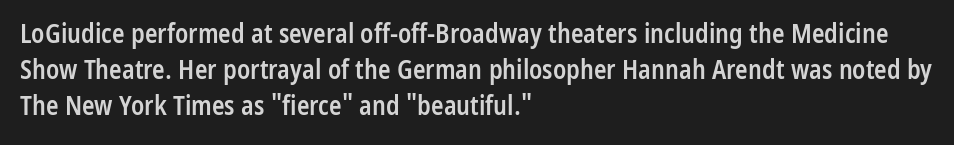
{"italic": "no", "bold": "semi", "underline": "no", "align": "left", "line_spacing": "normal", "line_spacing_ratio": 1.38, "letter_spacing": "normal", "letter_spacing_em": 0.0, "glyph_px": 26}
